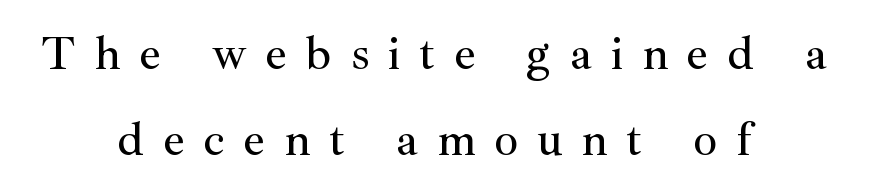
Q: Is the text italic (slanted)? A: No, it is upright.
Q: Is the typeface a serif or a sans-serif typeface? A: Serif.
Q: Is the text underlined? A: No.
Q: How is the paragraph aligned? A: Centered.
Q: Is the spacing between letters normal or unusually wide? A: Unusually wide.
Q: Width (condensed, normal, or wide)? A: Normal.
Q: Stroke contrast? A: Medium.
Q: x-height? A: Small.
Q: Monospaced? A: No.
